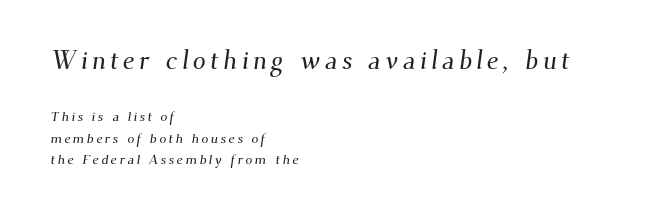
The image shows 26 px text type; set left-aligned, normal line spacing (1.55x), not underlined; the first (top) block is 1.86x larger.
